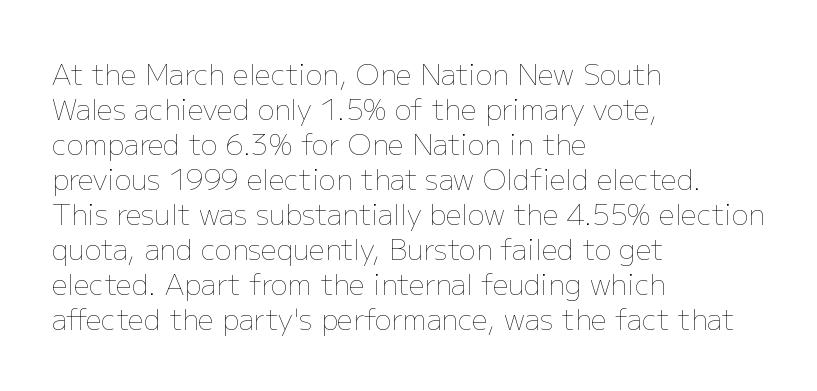
{"italic": "no", "bold": "no", "weight": "thin", "width": "normal", "stroke_contrast": "low", "x_height": "medium", "monospaced": "no", "underline": "no", "align": "left", "line_spacing": "normal", "line_spacing_ratio": 1.25, "letter_spacing": "normal", "letter_spacing_em": 0.0, "glyph_px": 28}
